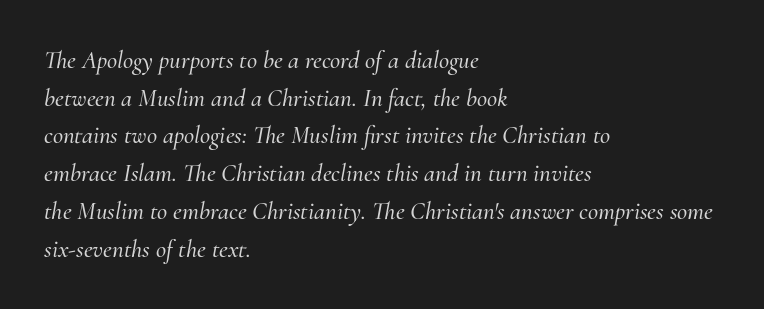
The image shows 25 px text type, italic (leaning right); set left-aligned, normal line spacing (1.51x), normal letter spacing, not underlined.
